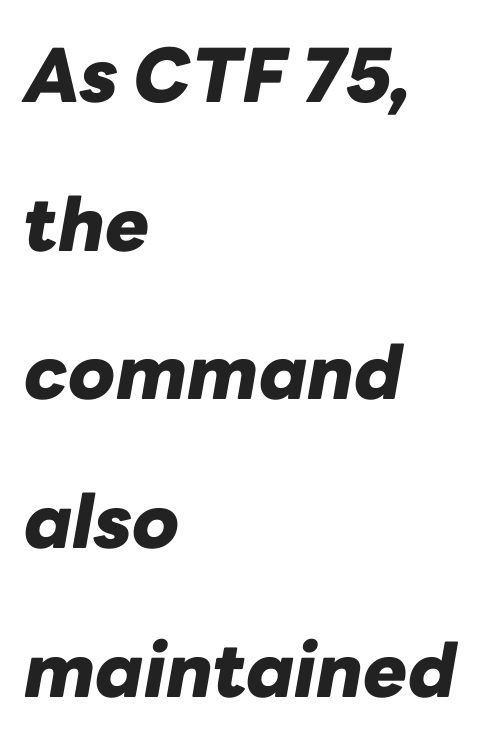
The image shows 74 px heavy type, italic (leaning right); set left-aligned, loose line spacing (2.01x), normal letter spacing, not underlined; low stroke contrast and a medium x-height.
